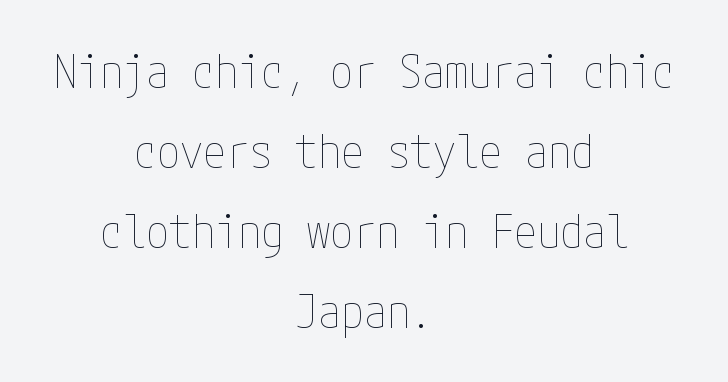
Q: Is the text bold? A: No.
Q: Is the text italic (slanted)? A: No, it is upright.
Q: Is the text underlined? A: No.
Q: How is the paragraph aligned? A: Centered.
Q: Is the spacing between letters normal or unusually wide? A: Normal.
Q: Width (condensed, normal, or wide)? A: Condensed.
Q: Stroke contrast? A: Low.
Q: x-height? A: Medium.
